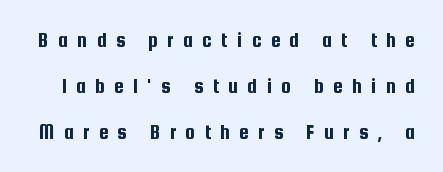
{"italic": "no", "underline": "no", "line_spacing": "loose", "line_spacing_ratio": 2.09, "letter_spacing": "wide", "letter_spacing_em": 0.42, "glyph_px": 22}
